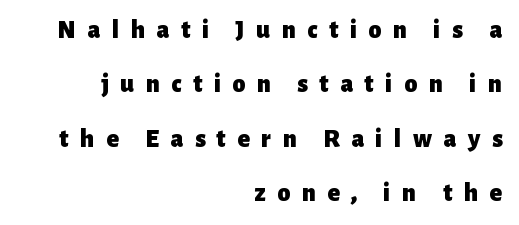
Display-style spreading of the glyphs; the letterfit is very open. Caption: bold face, heavy strokes. A student would call this right alignment; a typographer would say flush right, rag left. Compared with typical paragraphs, the rows here are farther apart. This is roman type, the default non-slanted kind.
